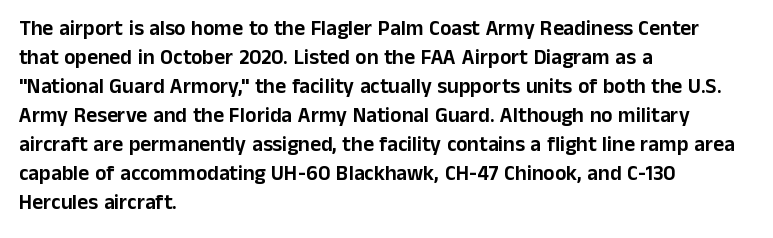
{"italic": "no", "underline": "no", "align": "left", "line_spacing": "normal", "line_spacing_ratio": 1.38, "letter_spacing": "normal", "letter_spacing_em": 0.0, "glyph_px": 21}
